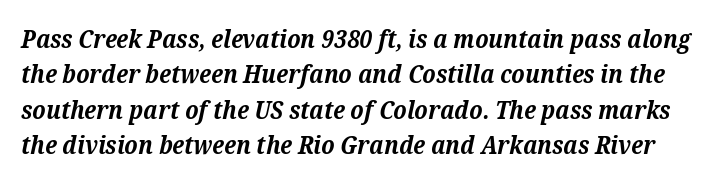
Q: Is the text bold? A: Yes.
Q: Is the text italic (slanted)? A: Yes, it leans right by about 12 degrees.
Q: Is the text underlined? A: No.
Q: Is the spacing between letters normal or unusually wide? A: Normal.
Q: Is the spacing between lines tight, normal or loose? A: Normal.
